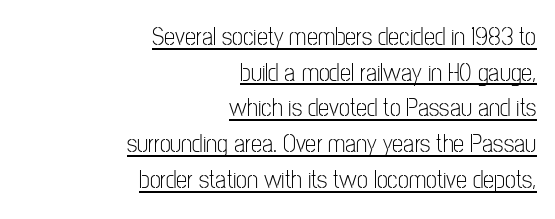
The image shows 25 px text type, upright; set right-aligned, normal line spacing (1.43x), normal letter spacing, underlined.
